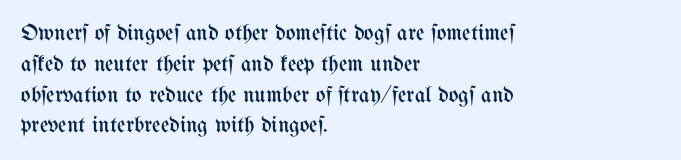
{"italic": "no", "bold": "no", "underline": "no", "align": "left", "line_spacing": "normal", "line_spacing_ratio": 1.34, "letter_spacing": "normal", "letter_spacing_em": 0.0, "glyph_px": 23}
